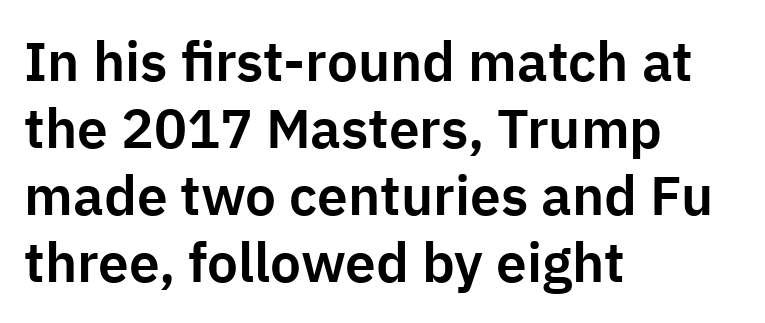
{"serif": "no", "italic": "no", "width": "normal", "stroke_contrast": "low", "x_height": "medium", "monospaced": "no", "underline": "no", "align": "left", "line_spacing_ratio": 1.22, "letter_spacing": "normal", "letter_spacing_em": 0.0, "glyph_px": 55}
